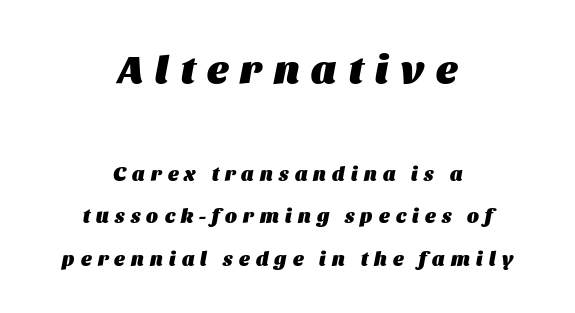
{"italic": "yes", "lean": "right", "slant_degrees": 11, "bold": "yes", "weight": "heavy", "width": "normal", "stroke_contrast": "medium", "x_height": "large", "monospaced": "no", "underline": "no", "align": "center", "line_spacing": "loose", "line_spacing_ratio": 2.14, "letter_spacing": "wide", "letter_spacing_em": 0.31, "larger_block": "first", "size_ratio": 2.0, "glyph_px": 40}
